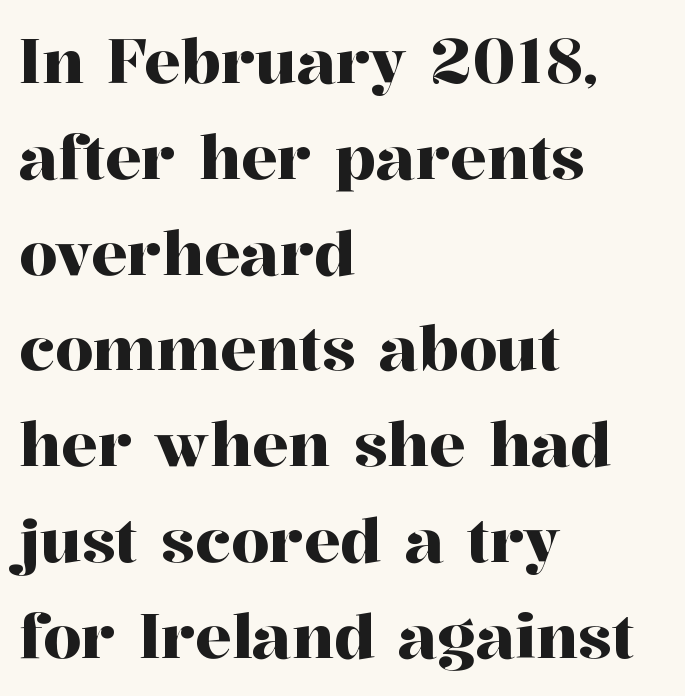
Proportional: the letters do not fall into vertical columns. A clean baseline with only descenders dipping below it. Examine the stroke ends and you'll spot serifs. Compared with typical body copy, the letter spacing here is the same.
